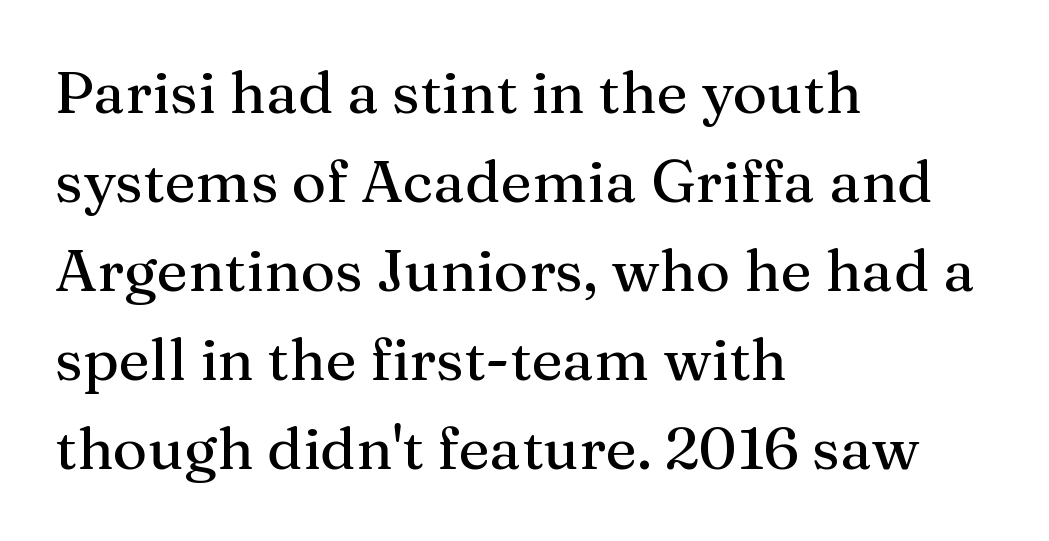
Q: Is the text italic (slanted)? A: No, it is upright.
Q: Is the typeface a serif or a sans-serif typeface? A: Serif.
Q: Is the text underlined? A: No.
Q: How is the paragraph aligned? A: Left-aligned.
Q: Is the spacing between letters normal or unusually wide? A: Normal.
Q: Is the spacing between lines tight, normal or loose? A: Normal.
Q: Width (condensed, normal, or wide)? A: Normal.
Q: Stroke contrast? A: Medium.
Q: x-height? A: Medium.
Q: Monospaced? A: No.
